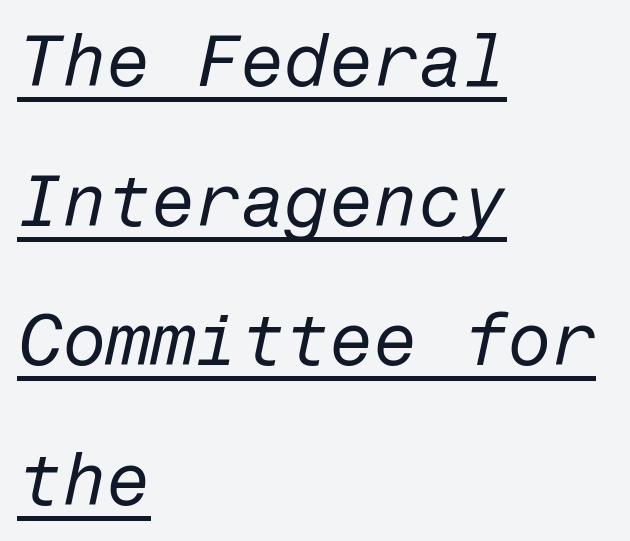
The image shows 72 px regular-weight type, italic (leaning right); set left-aligned, loose line spacing (1.94x), normal letter spacing, underlined; low stroke contrast and a medium x-height.
